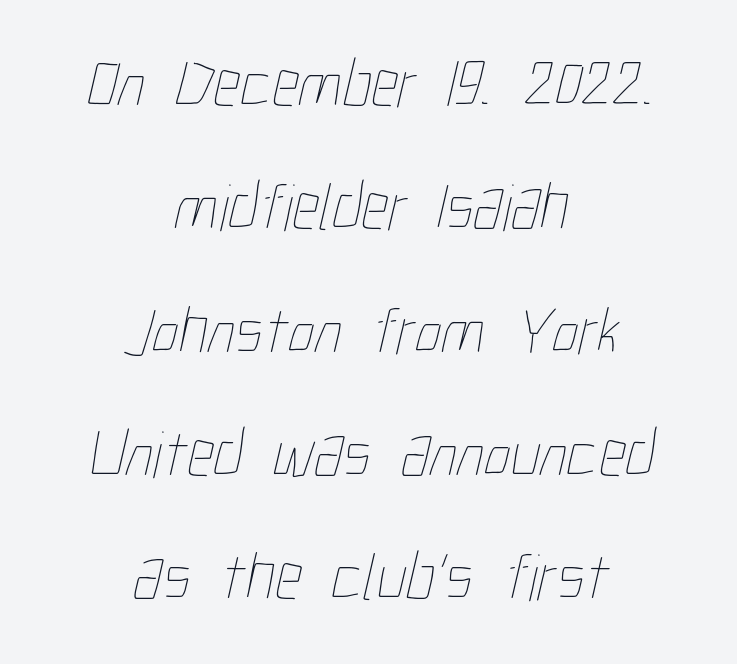
{"bold": "no", "weight": "thin", "width": "condensed", "stroke_contrast": "low", "x_height": "medium", "monospaced": "no", "underline": "no", "align": "center", "line_spacing_ratio": 1.84, "letter_spacing": "normal", "letter_spacing_em": 0.0, "glyph_px": 67}
